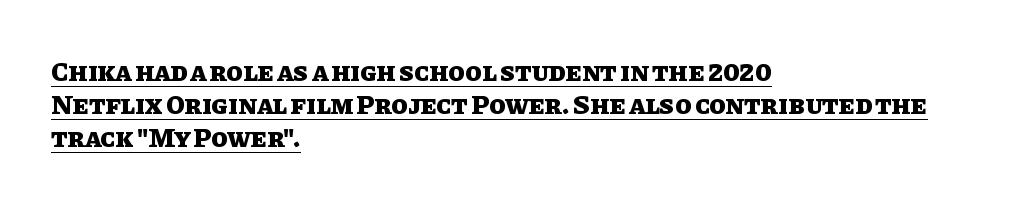
{"italic": "no", "bold": "yes", "underline": "yes", "align": "left", "line_spacing_ratio": 1.22, "letter_spacing": "normal", "letter_spacing_em": 0.0, "glyph_px": 27}
